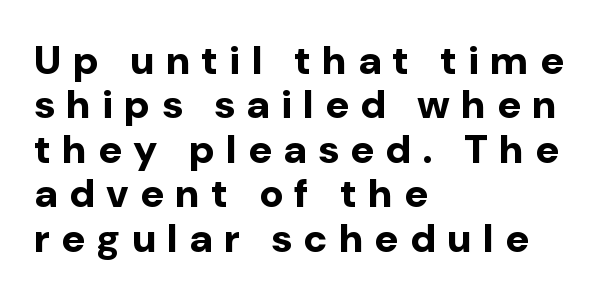
The image shows 40 px bold sans-serif type, upright; set left-aligned, tight line spacing (1.11x), unusually wide letter spacing (+0.28 em), not underlined; low stroke contrast and a medium x-height.
